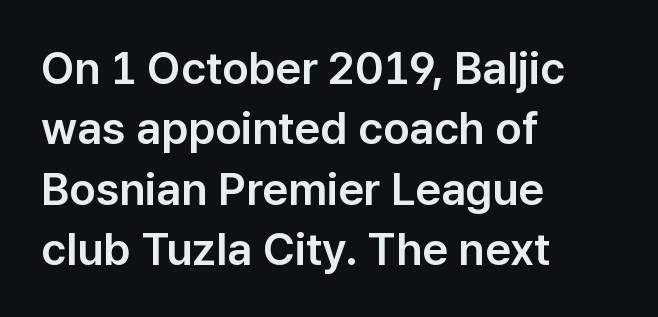
{"serif": "no", "italic": "no", "width": "normal", "stroke_contrast": "low", "x_height": "medium", "monospaced": "no", "underline": "no", "align": "left", "line_spacing": "normal", "line_spacing_ratio": 1.34, "letter_spacing": "normal", "letter_spacing_em": 0.0, "glyph_px": 45}
